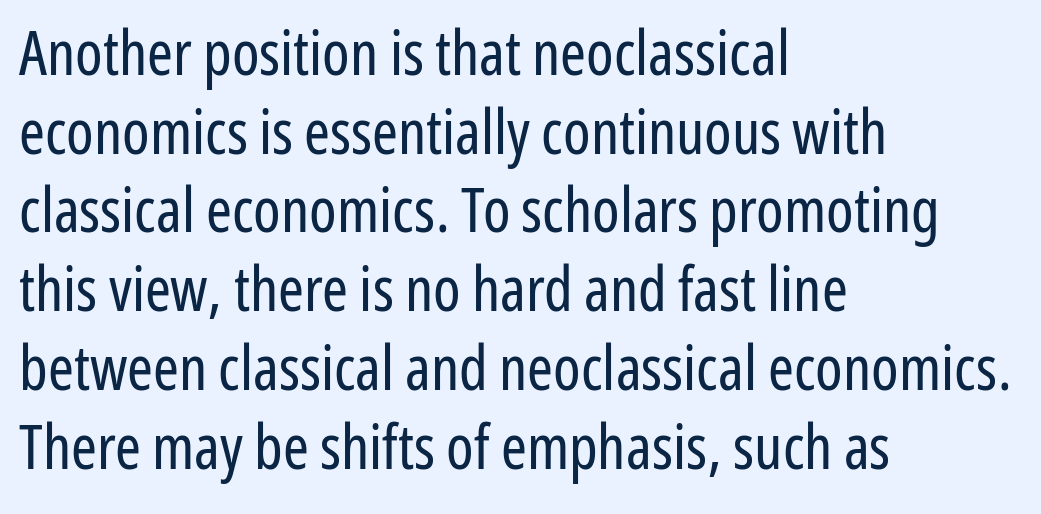
Is this a fixed-width face? No — the glyphs have proportional, varying widths. Serif or sans? Sans — the stroke terminals are bare. Rule under the text: the space is simply empty. The text block is weighted toward the left margin, trailing off unevenly rightward.
